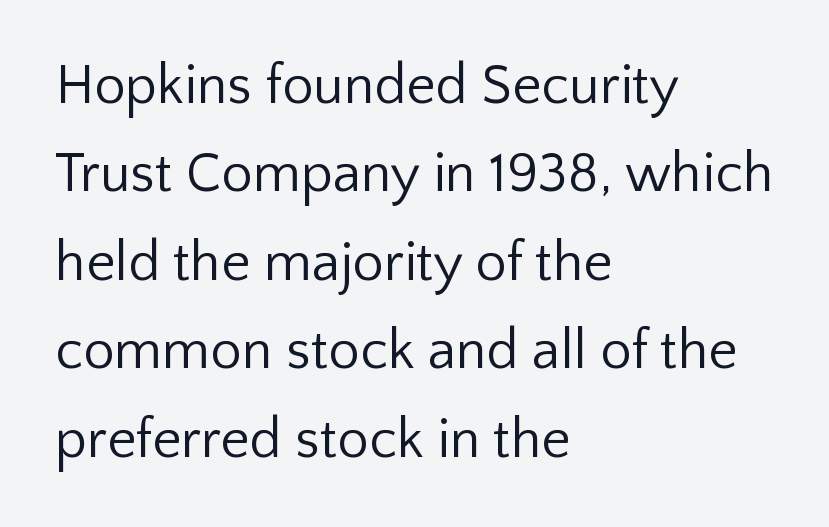
Q: Is the text bold? A: No.
Q: Is the text italic (slanted)? A: No, it is upright.
Q: Is the typeface a serif or a sans-serif typeface? A: Sans-serif.
Q: Is the text underlined? A: No.
Q: How is the paragraph aligned? A: Left-aligned.
Q: Is the spacing between letters normal or unusually wide? A: Normal.
Q: Is the spacing between lines tight, normal or loose? A: Normal.
Q: Width (condensed, normal, or wide)? A: Normal.
Q: Stroke contrast? A: Low.
Q: x-height? A: Medium.
Q: Monospaced? A: No.
